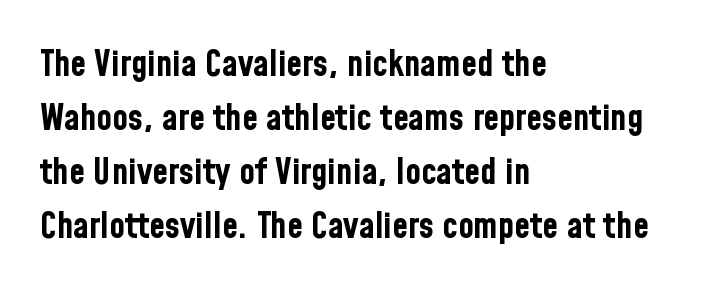
The space directly below the letters is spotless. No italicization has been applied; the sample stays upright. This is sans-serif lettering, the kind often seen on screens and signage. Does the weight exceed regular? Yes, all the way to bold. Baseline-to-baseline distance is the conventional proportion of letter height.
